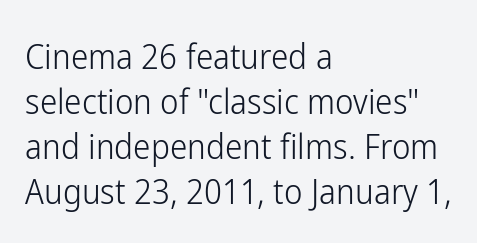
{"serif": "no", "italic": "no", "bold": "no", "weight": "light", "width": "condensed", "stroke_contrast": "low", "x_height": "medium", "monospaced": "no", "underline": "no", "align": "left", "line_spacing": "normal", "line_spacing_ratio": 1.29, "letter_spacing": "normal", "letter_spacing_em": 0.0, "glyph_px": 35}
